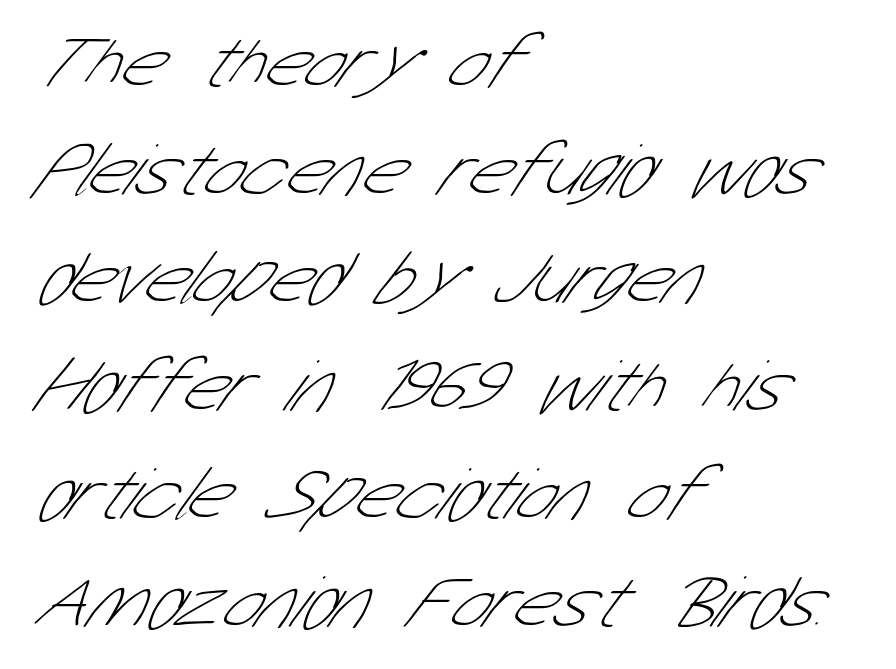
The image shows 75 px thin, condensed sans-serif type; set left-aligned, normal line spacing (1.44x), normal letter spacing, not underlined; low stroke contrast and a medium x-height.
